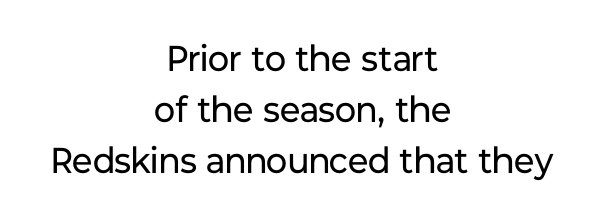
{"serif": "no", "italic": "no", "bold": "no", "weight": "regular", "width": "normal", "stroke_contrast": "low", "x_height": "medium", "monospaced": "no", "underline": "no", "align": "center", "line_spacing": "normal", "line_spacing_ratio": 1.41, "letter_spacing": "normal", "letter_spacing_em": 0.0, "glyph_px": 36}
